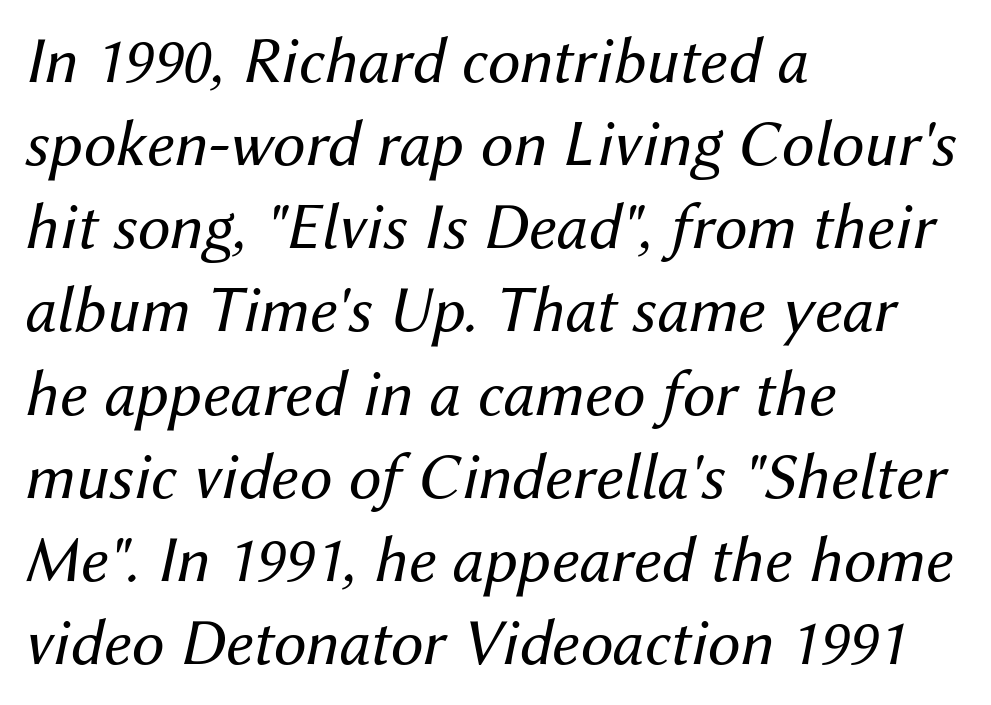
Q: Is the text bold? A: No.
Q: Is the text italic (slanted)? A: Yes, it leans right by about 12 degrees.
Q: Is the text underlined? A: No.
Q: How is the paragraph aligned? A: Left-aligned.
Q: Is the spacing between letters normal or unusually wide? A: Normal.
Q: Is the spacing between lines tight, normal or loose? A: Normal.
Q: Width (condensed, normal, or wide)? A: Normal.
Q: Stroke contrast? A: Medium.
Q: x-height? A: Medium.
Q: Monospaced? A: No.
